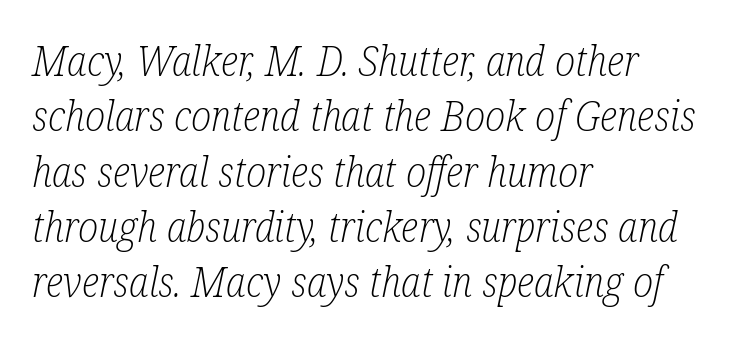
Q: Is the text bold? A: No.
Q: Is the text italic (slanted)? A: Yes, it leans right by about 12 degrees.
Q: Is the typeface a serif or a sans-serif typeface? A: Serif.
Q: Is the text underlined? A: No.
Q: How is the paragraph aligned? A: Left-aligned.
Q: Is the spacing between letters normal or unusually wide? A: Normal.
Q: Is the spacing between lines tight, normal or loose? A: Normal.
Q: Width (condensed, normal, or wide)? A: Condensed.
Q: Stroke contrast? A: Low.
Q: x-height? A: Medium.
Q: Monospaced? A: No.
